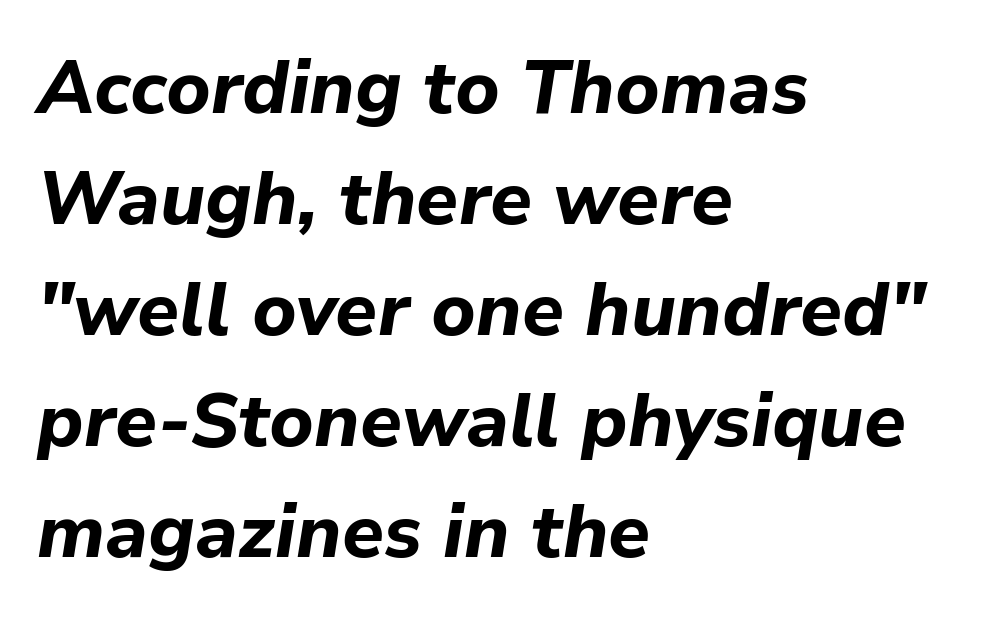
Spacing verdict: proportional, widths tailored to each character. Is the block centered? No — it sits flush against the left margin. Chunky letters — that's bold for sure. The rendering uses a moderate line-height, typical for paragraphs. When letters slant like this, we call the style italic.
